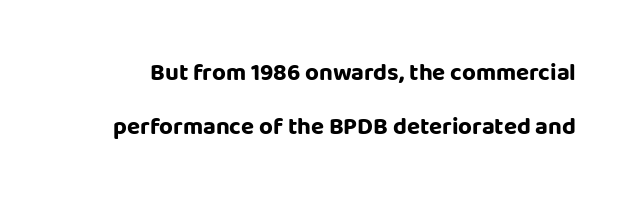
The image shows 24 px bold type, upright; set loose line spacing (2.25x), normal letter spacing, not underlined.
